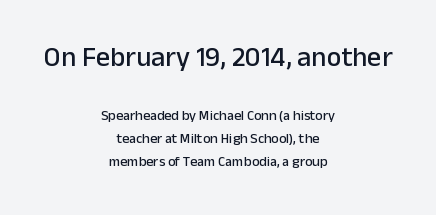
{"serif": "no", "italic": "no", "width": "normal", "stroke_contrast": "low", "x_height": "medium", "monospaced": "no", "underline": "no", "align": "center", "line_spacing": "normal", "line_spacing_ratio": 1.64, "letter_spacing": "normal", "letter_spacing_em": 0.0, "larger_block": "first", "size_ratio": 2.0, "glyph_px": 28}
